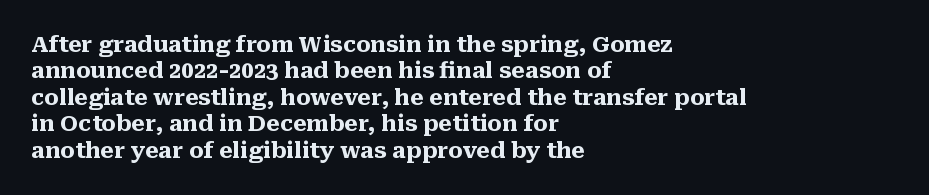
Stroke thickness is high; the sample reads as a true bold. Underline: absent. The horizontal fit of the characters is conventional and even. Do the letters lean? They stand straight. Horizontal alignment here is leftward, the default for most running prose.
